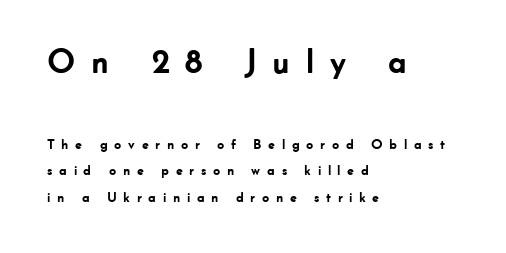
The gaps between neighbouring characters are conspicuously large. Glance below the letters and you will spot only blank space. In terms of posture, this sample is upright. Do the characters align in a grid? No, the font is proportional. Is this a sans? Yes — the strokes have no serifs. Here the first block reads like a headline and the second like body copy.
